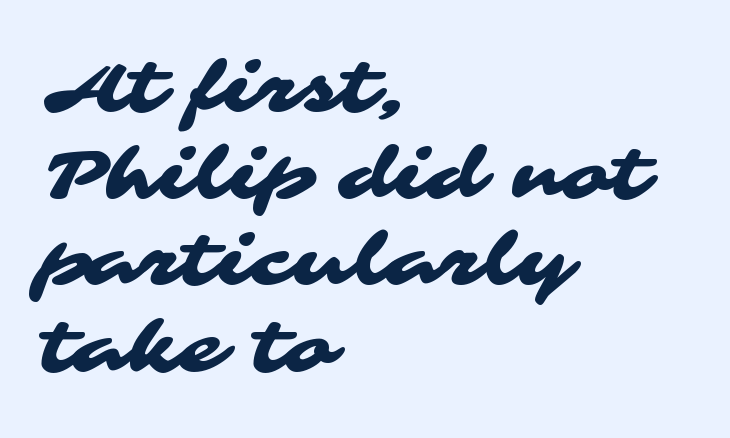
The image shows 71 px wide sans-serif type; set left-aligned, line spacing 1.22x, normal letter spacing, not underlined; medium stroke contrast and a medium x-height.
